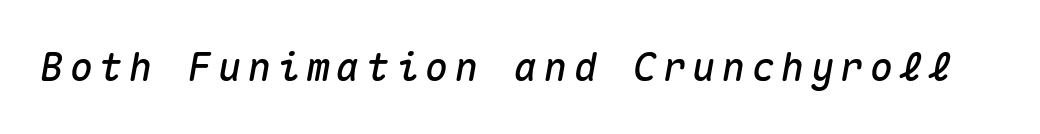
Q: Is the text italic (slanted)? A: Yes, it leans right by about 10 degrees.
Q: Is the text underlined? A: No.
Q: Width (condensed, normal, or wide)? A: Normal.
Q: Stroke contrast? A: Medium.
Q: x-height? A: Medium.
Q: Monospaced? A: Yes.
